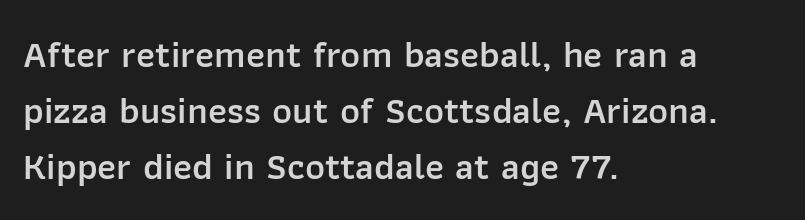
{"serif": "no", "italic": "no", "bold": "semi", "weight": "semibold", "width": "normal", "stroke_contrast": "low", "x_height": "medium", "monospaced": "no", "underline": "no", "align": "left", "line_spacing": "normal", "line_spacing_ratio": 1.47, "letter_spacing": "normal", "letter_spacing_em": 0.0, "glyph_px": 38}
